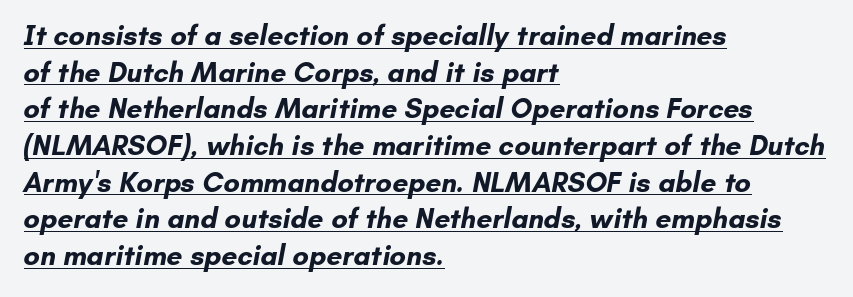
The image shows 28 px bold sans-serif type; set left-aligned, normal line spacing (1.31x), normal letter spacing, underlined; low stroke contrast and a small x-height.
